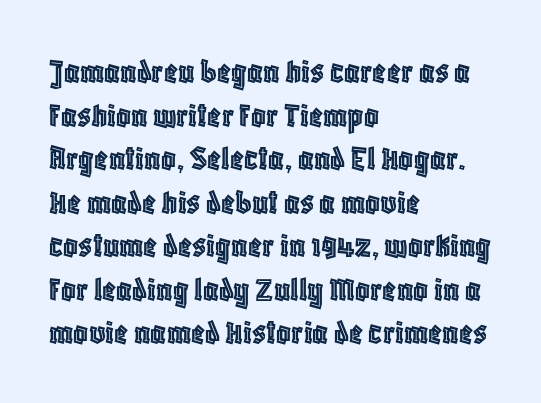
Q: Is the text italic (slanted)? A: No, it is upright.
Q: Is the text underlined? A: No.
Q: How is the paragraph aligned? A: Left-aligned.
Q: Is the spacing between letters normal or unusually wide? A: Normal.
Q: Width (condensed, normal, or wide)? A: Condensed.
Q: x-height? A: Large.
Q: Monospaced? A: No.
